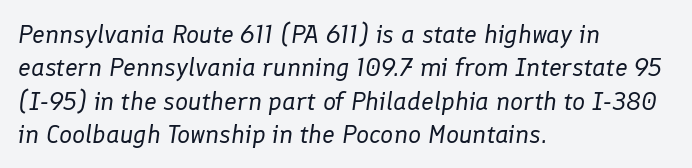
The compositor pushed each line to the left boundary. Interline gaps are of average width in this sample. Honestly, there is no underline to notice here at all. Each word holds together tightly as a unit, with standard inter-letter gaps.
